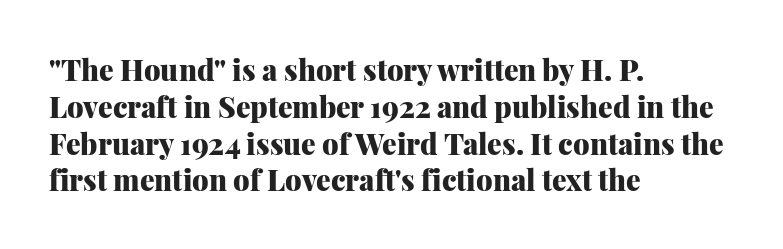
Q: Is the text bold? A: Yes.
Q: Is the text italic (slanted)? A: No, it is upright.
Q: Is the typeface a serif or a sans-serif typeface? A: Serif.
Q: Is the text underlined? A: No.
Q: How is the paragraph aligned? A: Left-aligned.
Q: Is the spacing between letters normal or unusually wide? A: Normal.
Q: Is the spacing between lines tight, normal or loose? A: Normal.
Q: Width (condensed, normal, or wide)? A: Normal.
Q: Stroke contrast? A: Medium.
Q: x-height? A: Medium.
Q: Monospaced? A: No.
